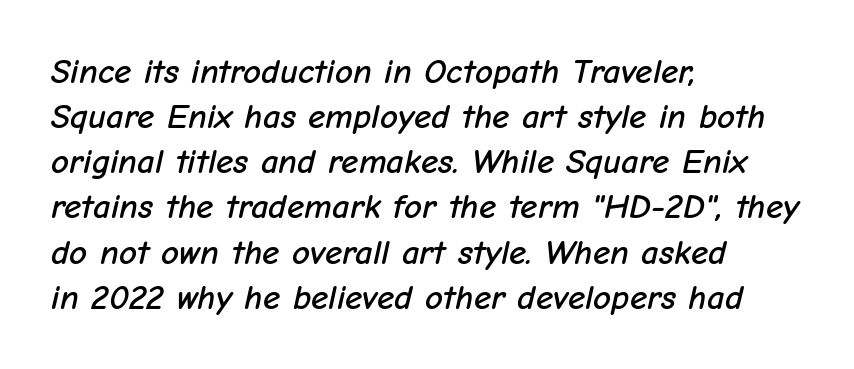
The image shows 35 px text type, italic (leaning right); set left-aligned, normal line spacing (1.29x), normal letter spacing, not underlined; low stroke contrast and a medium x-height.
